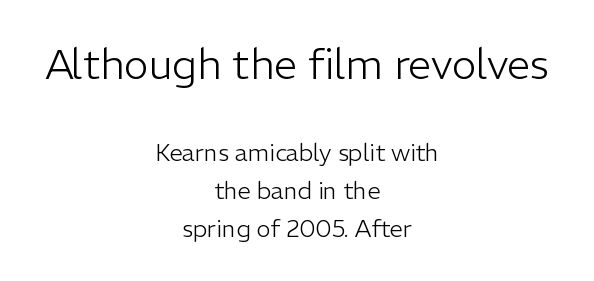
Q: Is the text bold? A: No.
Q: Is the text italic (slanted)? A: No, it is upright.
Q: Is the typeface a serif or a sans-serif typeface? A: Sans-serif.
Q: Is the text underlined? A: No.
Q: How is the paragraph aligned? A: Centered.
Q: Is the spacing between letters normal or unusually wide? A: Normal.
Q: Is the spacing between lines tight, normal or loose? A: Normal.
Q: Which block of text is set in a larger size, the first (top) or the second (bottom)? A: The first (top) one.
Q: Width (condensed, normal, or wide)? A: Normal.
Q: Stroke contrast? A: Low.
Q: x-height? A: Medium.
Q: Monospaced? A: No.
